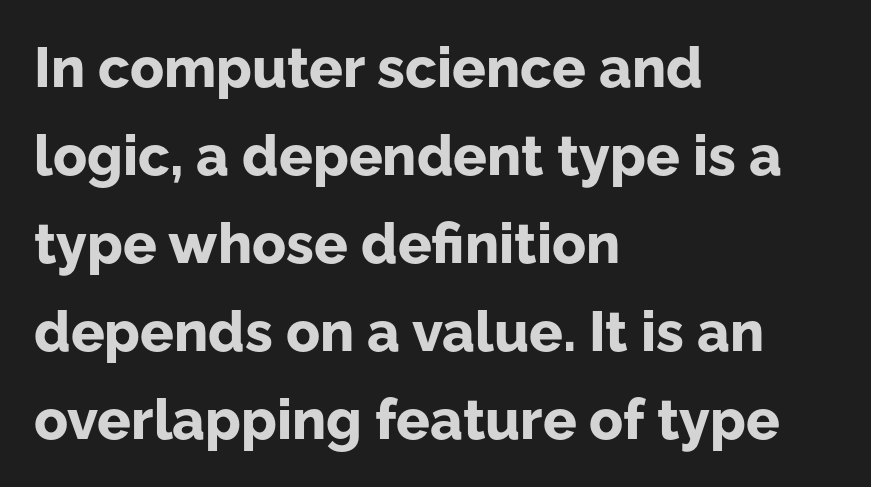
The image shows 56 px bold sans-serif type, upright; set left-aligned, normal line spacing (1.57x), normal letter spacing, not underlined; low stroke contrast and a medium x-height.
